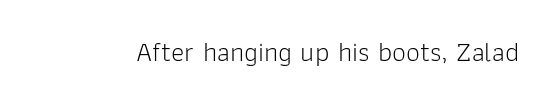
Q: Is the text bold? A: No.
Q: Is the text italic (slanted)? A: No, it is upright.
Q: Is the typeface a serif or a sans-serif typeface? A: Sans-serif.
Q: Is the text underlined? A: No.
Q: Is the spacing between letters normal or unusually wide? A: Normal.
Q: Width (condensed, normal, or wide)? A: Normal.
Q: Stroke contrast? A: Low.
Q: x-height? A: Medium.
Q: Monospaced? A: No.
